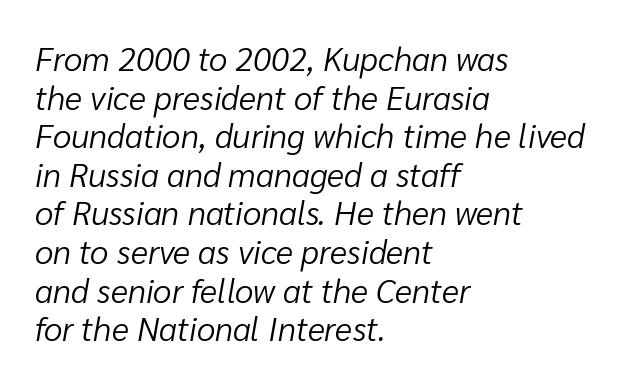
Q: Is the text bold? A: No.
Q: Is the text italic (slanted)? A: Yes, it leans right by about 10 degrees.
Q: Is the text underlined? A: No.
Q: How is the paragraph aligned? A: Left-aligned.
Q: Is the spacing between letters normal or unusually wide? A: Normal.
Q: Width (condensed, normal, or wide)? A: Normal.
Q: Stroke contrast? A: Low.
Q: x-height? A: Medium.
Q: Monospaced? A: No.
